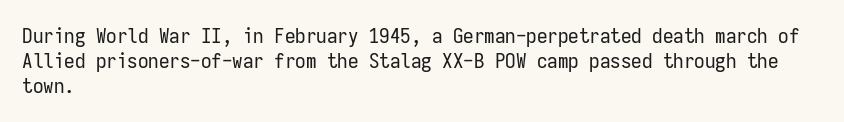
The image shows 21 px text type, upright; set left-aligned, line spacing 1.2x, normal letter spacing, not underlined.
